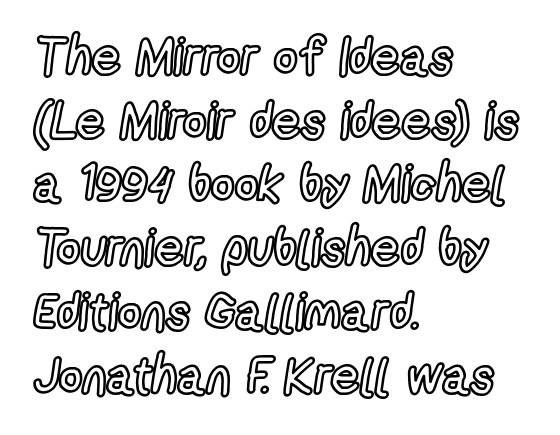
{"width": "condensed", "x_height": "medium", "monospaced": "no", "underline": "no", "align": "left", "line_spacing": "normal", "line_spacing_ratio": 1.25, "letter_spacing": "normal", "letter_spacing_em": 0.0, "glyph_px": 51}
